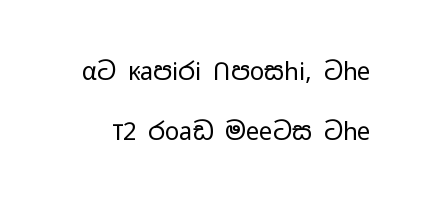
{"italic": "no", "bold": "no", "underline": "no", "line_spacing": "loose", "line_spacing_ratio": 2.48, "letter_spacing": "normal", "letter_spacing_em": 0.0, "glyph_px": 24}
